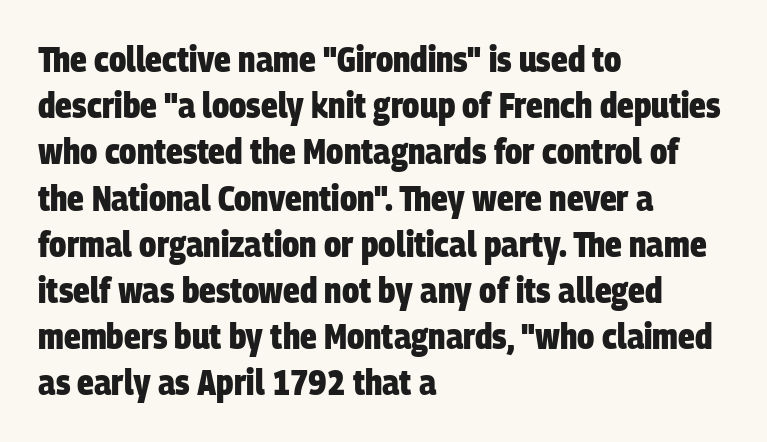
The image shows 35 px heavy, condensed sans-serif type; set left-aligned, normal line spacing (1.32x), normal letter spacing, not underlined; low stroke contrast and a large x-height.
